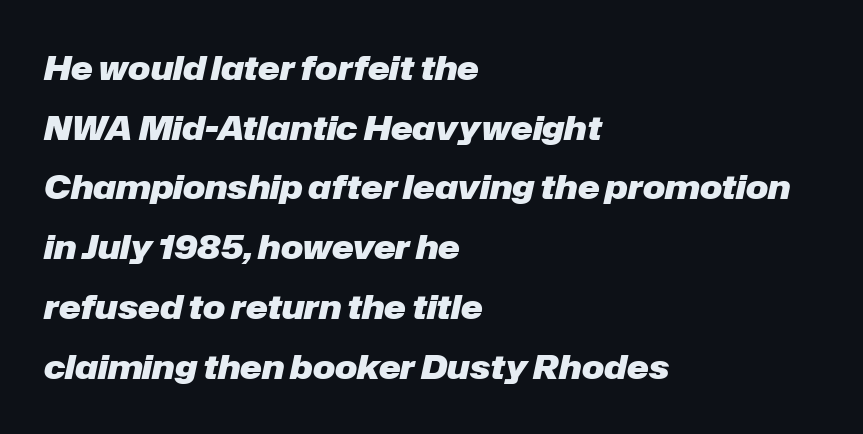
The image shows 33 px heavy type, italic (leaning right); set left-aligned, line spacing 1.81x, normal letter spacing, not underlined; low stroke contrast and a medium x-height.
